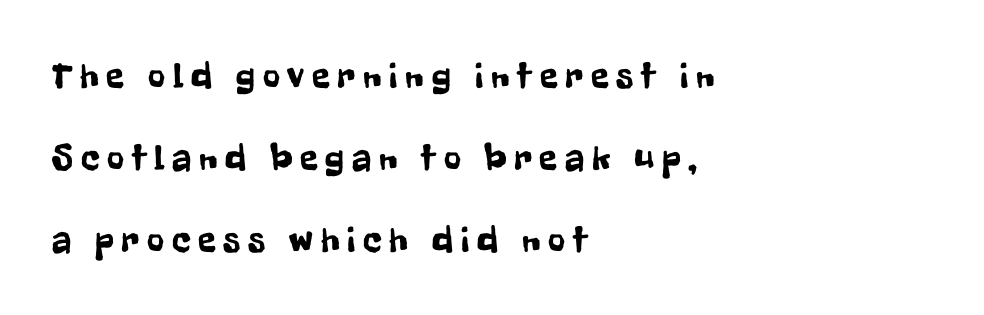
Q: Is the text italic (slanted)? A: No, it is upright.
Q: Is the typeface a serif or a sans-serif typeface? A: Sans-serif.
Q: Is the text underlined? A: No.
Q: How is the paragraph aligned? A: Left-aligned.
Q: Is the spacing between letters normal or unusually wide? A: Unusually wide.
Q: Is the spacing between lines tight, normal or loose? A: Loose.
Q: Width (condensed, normal, or wide)? A: Condensed.
Q: Stroke contrast? A: Low.
Q: x-height? A: Medium.
Q: Monospaced? A: No.
